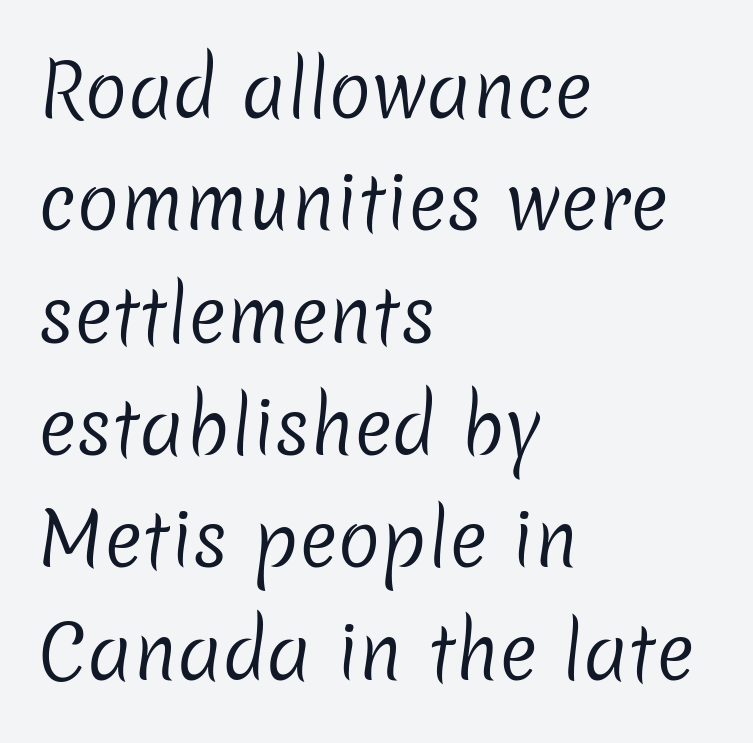
{"serif": "no", "bold": "no", "weight": "regular", "width": "normal", "stroke_contrast": "low", "x_height": "medium", "monospaced": "no", "underline": "no", "align": "left", "line_spacing": "normal", "line_spacing_ratio": 1.56, "letter_spacing": "normal", "letter_spacing_em": 0.0, "glyph_px": 72}
